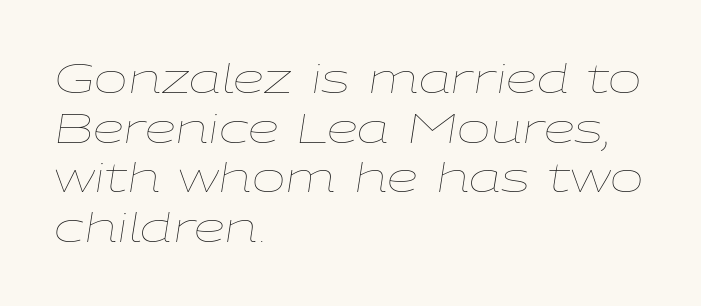
Q: Is the text bold? A: No.
Q: Is the text italic (slanted)? A: Yes, it leans right by about 9 degrees.
Q: Is the text underlined? A: No.
Q: How is the paragraph aligned? A: Left-aligned.
Q: Is the spacing between letters normal or unusually wide? A: Normal.
Q: Width (condensed, normal, or wide)? A: Wide.
Q: Stroke contrast? A: Low.
Q: x-height? A: Medium.
Q: Monospaced? A: No.
